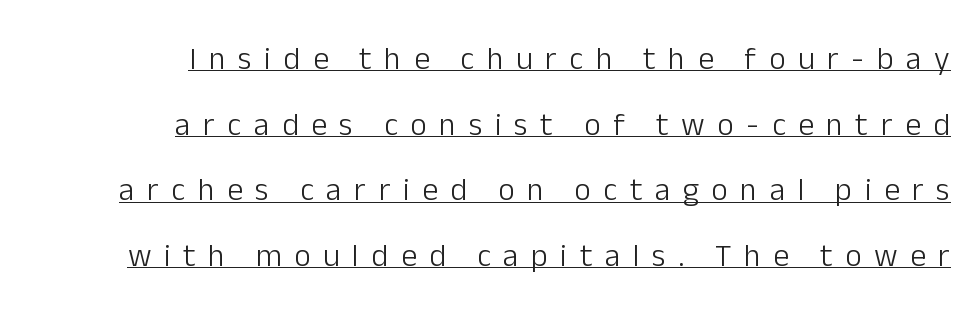
These lines are rendered in a variable-pitch font. Summary of vertical rhythm: relaxed, with wide interline spacing. The typeface chosen for these lines omits serifs. Italic? Not at all — the glyphs are vertical.
